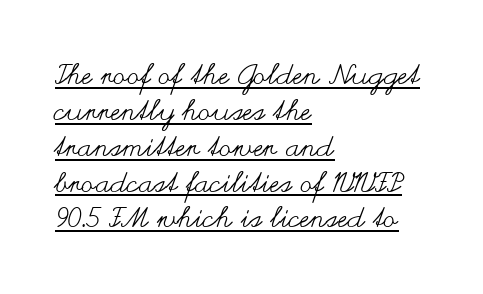
{"bold": "no", "weight": "regular", "width": "wide", "stroke_contrast": "medium", "x_height": "small", "monospaced": "no", "underline": "yes", "align": "left", "line_spacing": "normal", "line_spacing_ratio": 1.28, "letter_spacing": "normal", "letter_spacing_em": 0.0, "glyph_px": 28}
